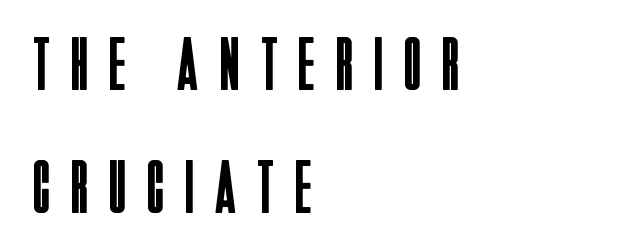
Q: Is the text bold? A: No.
Q: Is the text italic (slanted)? A: No, it is upright.
Q: Is the typeface a serif or a sans-serif typeface? A: Sans-serif.
Q: Is the text underlined? A: No.
Q: How is the paragraph aligned? A: Left-aligned.
Q: Is the spacing between letters normal or unusually wide? A: Unusually wide.
Q: Is the spacing between lines tight, normal or loose? A: Normal.
Q: Width (condensed, normal, or wide)? A: Condensed.
Q: Stroke contrast? A: Low.
Q: x-height? A: Large.
Q: Monospaced? A: No.
